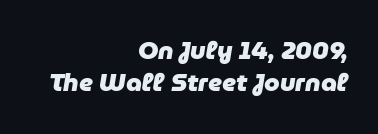
Q: Is the text bold? A: Yes.
Q: Is the text italic (slanted)? A: Yes, it leans right by about 9 degrees.
Q: Is the text underlined? A: No.
Q: How is the paragraph aligned? A: Right-aligned.
Q: Is the spacing between letters normal or unusually wide? A: Normal.
Q: Is the spacing between lines tight, normal or loose? A: Normal.
